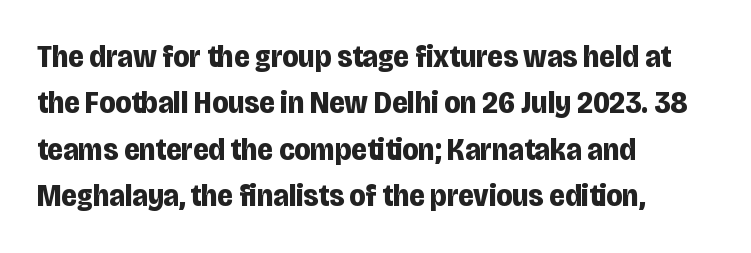
Q: Is the text bold? A: Yes.
Q: Is the text italic (slanted)? A: No, it is upright.
Q: Is the typeface a serif or a sans-serif typeface? A: Sans-serif.
Q: Is the text underlined? A: No.
Q: How is the paragraph aligned? A: Left-aligned.
Q: Is the spacing between letters normal or unusually wide? A: Normal.
Q: Is the spacing between lines tight, normal or loose? A: Normal.
Q: Width (condensed, normal, or wide)? A: Condensed.
Q: Stroke contrast? A: Low.
Q: x-height? A: Large.
Q: Monospaced? A: No.
